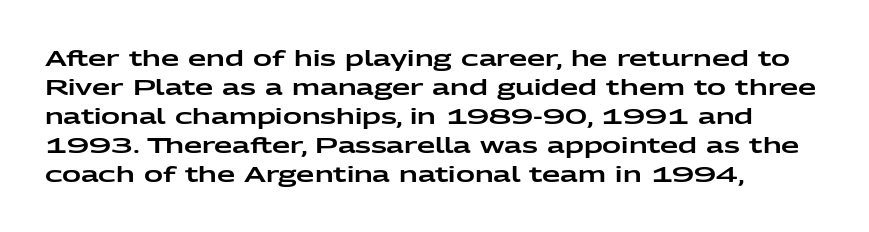
Does the leading feel generous? No, just average. Nobody touched the tracking dial on this one. This is the regular roman posture of the typeface. Visually the block forms a straight wall on the left and a jagged coastline on the right.
